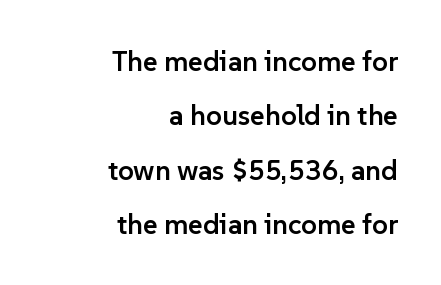
The image shows 28 px semibold sans-serif type, upright; set right-aligned, loose line spacing (1.94x), normal letter spacing, not underlined; low stroke contrast and a medium x-height.
